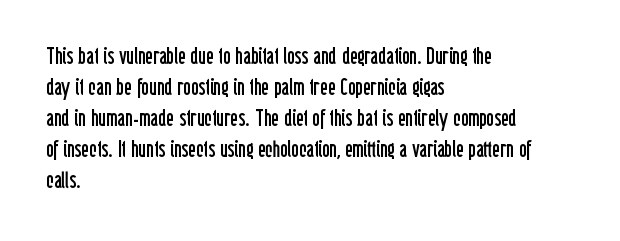
{"italic": "no", "bold": "no", "underline": "no", "align": "left", "line_spacing": "normal", "line_spacing_ratio": 1.35, "letter_spacing": "normal", "letter_spacing_em": 0.0, "glyph_px": 23}
